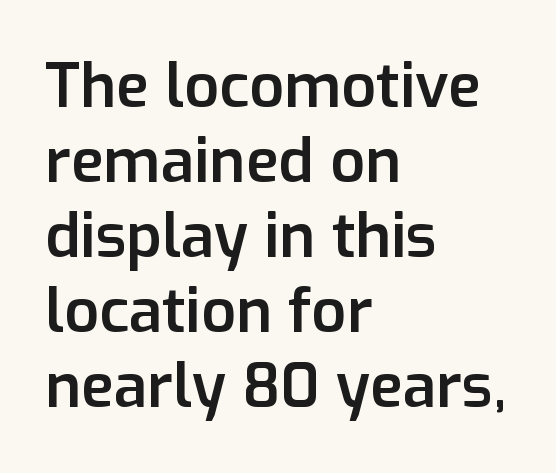
Q: Is the text bold? A: Semi-bold.
Q: Is the text italic (slanted)? A: No, it is upright.
Q: Is the typeface a serif or a sans-serif typeface? A: Sans-serif.
Q: Is the text underlined? A: No.
Q: How is the paragraph aligned? A: Left-aligned.
Q: Is the spacing between letters normal or unusually wide? A: Normal.
Q: Width (condensed, normal, or wide)? A: Normal.
Q: Stroke contrast? A: Low.
Q: x-height? A: Medium.
Q: Monospaced? A: No.
